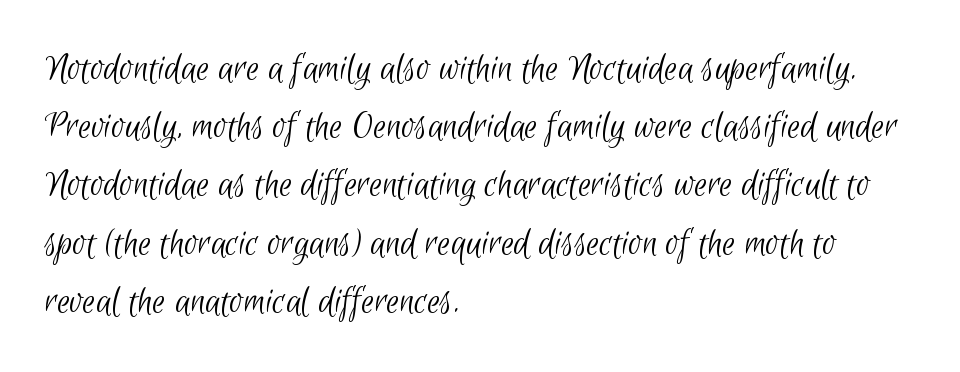
The image shows 41 px light, condensed sans-serif type; set left-aligned, normal line spacing (1.42x), normal letter spacing, not underlined; low stroke contrast and a small x-height.
